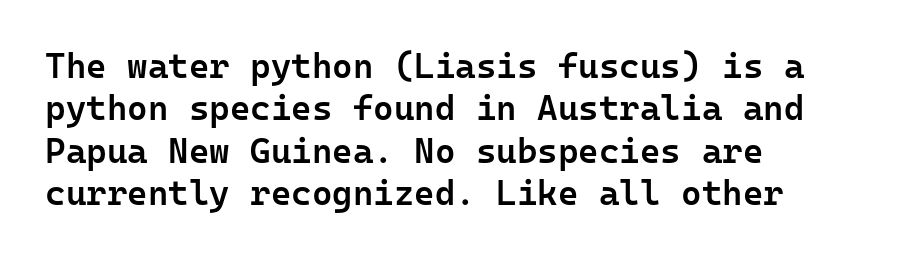
Q: Is the text bold? A: Semi-bold.
Q: Is the text italic (slanted)? A: No, it is upright.
Q: Is the typeface a serif or a sans-serif typeface? A: Sans-serif.
Q: Is the text underlined? A: No.
Q: How is the paragraph aligned? A: Left-aligned.
Q: Is the spacing between letters normal or unusually wide? A: Normal.
Q: Width (condensed, normal, or wide)? A: Normal.
Q: Stroke contrast? A: Low.
Q: x-height? A: Medium.
Q: Monospaced? A: Yes.
